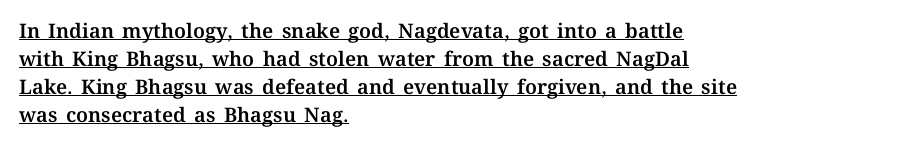
The image shows 20 px text type, upright; set left-aligned, normal line spacing (1.4x), normal letter spacing, underlined.
